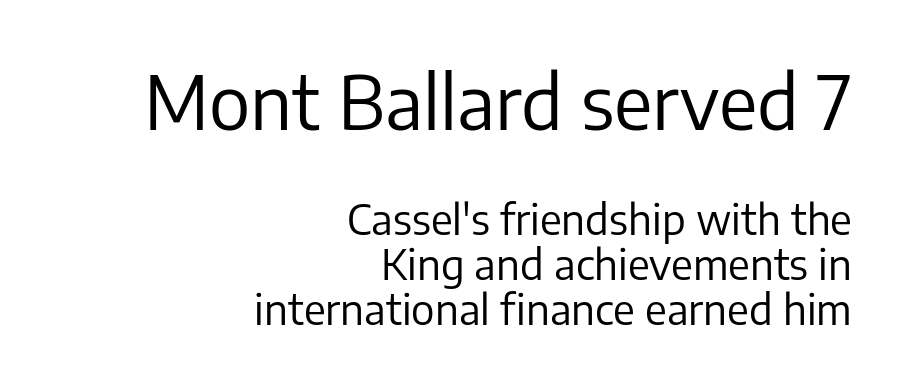
Q: Is the text bold? A: No.
Q: Is the text italic (slanted)? A: No, it is upright.
Q: Is the typeface a serif or a sans-serif typeface? A: Sans-serif.
Q: Is the text underlined? A: No.
Q: How is the paragraph aligned? A: Right-aligned.
Q: Is the spacing between letters normal or unusually wide? A: Normal.
Q: Is the spacing between lines tight, normal or loose? A: Tight.
Q: Which block of text is set in a larger size, the first (top) or the second (bottom)? A: The first (top) one.
Q: Width (condensed, normal, or wide)? A: Normal.
Q: Stroke contrast? A: Low.
Q: x-height? A: Medium.
Q: Monospaced? A: No.
